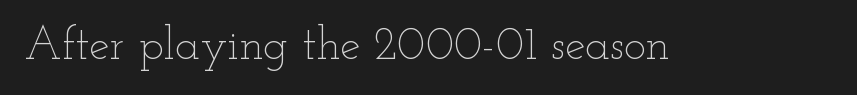
The image shows 46 px thin, wide type, upright; set normal letter spacing, not underlined; low stroke contrast and a small x-height.
